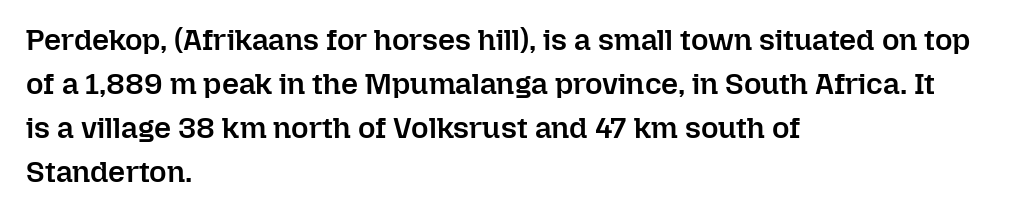
Q: Is the text bold? A: Semi-bold.
Q: Is the text italic (slanted)? A: No, it is upright.
Q: Is the text underlined? A: No.
Q: How is the paragraph aligned? A: Left-aligned.
Q: Is the spacing between letters normal or unusually wide? A: Normal.
Q: Is the spacing between lines tight, normal or loose? A: Normal.
Q: Width (condensed, normal, or wide)? A: Normal.
Q: Stroke contrast? A: Low.
Q: x-height? A: Medium.
Q: Monospaced? A: No.
